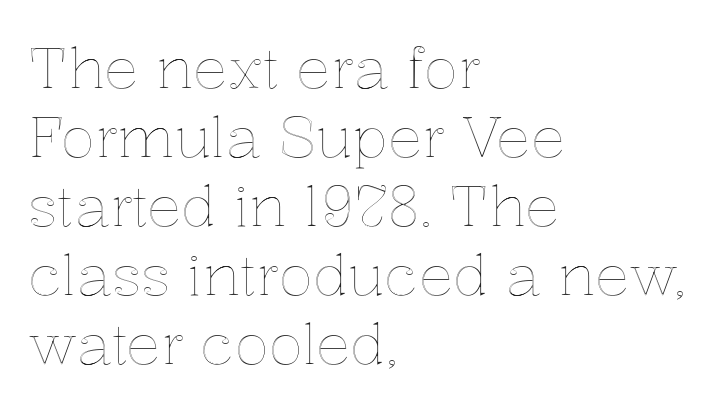
{"italic": "no", "width": "normal", "x_height": "medium", "monospaced": "no", "underline": "no", "align": "left", "line_spacing_ratio": 1.21, "letter_spacing": "normal", "letter_spacing_em": 0.0, "glyph_px": 57}
